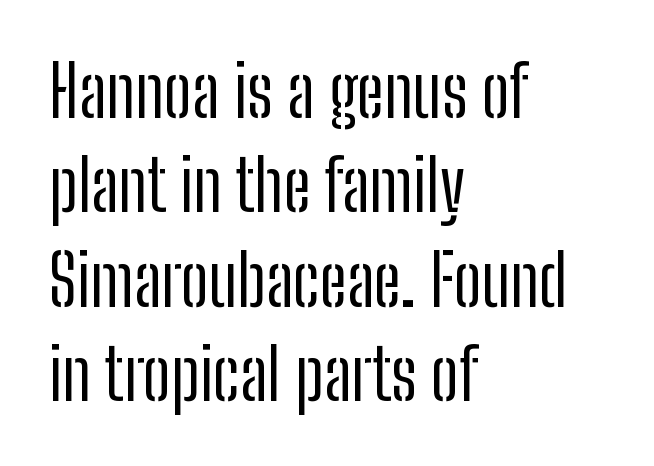
Q: Is the text bold? A: No.
Q: Is the text italic (slanted)? A: No, it is upright.
Q: Is the typeface a serif or a sans-serif typeface? A: Sans-serif.
Q: Is the text underlined? A: No.
Q: How is the paragraph aligned? A: Left-aligned.
Q: Is the spacing between letters normal or unusually wide? A: Normal.
Q: Is the spacing between lines tight, normal or loose? A: Normal.
Q: Width (condensed, normal, or wide)? A: Condensed.
Q: Stroke contrast? A: Low.
Q: x-height? A: Medium.
Q: Monospaced? A: No.
